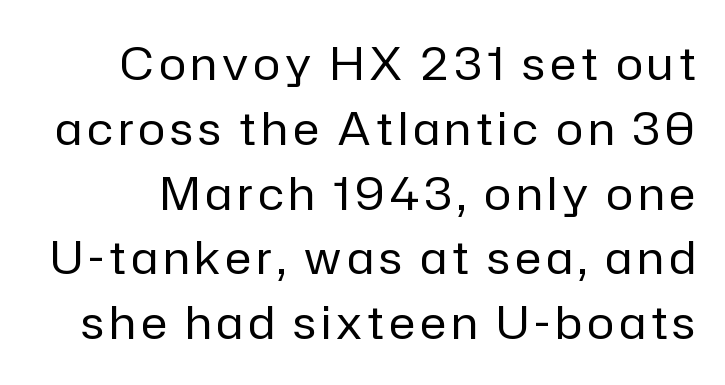
The image shows 45 px regular-weight sans-serif type, upright; set normal line spacing (1.44x), not underlined; low stroke contrast and a medium x-height.
